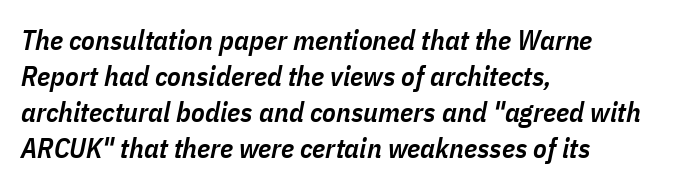
Q: Is the text bold? A: Semi-bold.
Q: Is the text italic (slanted)? A: Yes, it leans right by about 11 degrees.
Q: Is the text underlined? A: No.
Q: How is the paragraph aligned? A: Left-aligned.
Q: Is the spacing between letters normal or unusually wide? A: Normal.
Q: Is the spacing between lines tight, normal or loose? A: Normal.
Q: Width (condensed, normal, or wide)? A: Condensed.
Q: Stroke contrast? A: Low.
Q: x-height? A: Medium.
Q: Monospaced? A: No.
